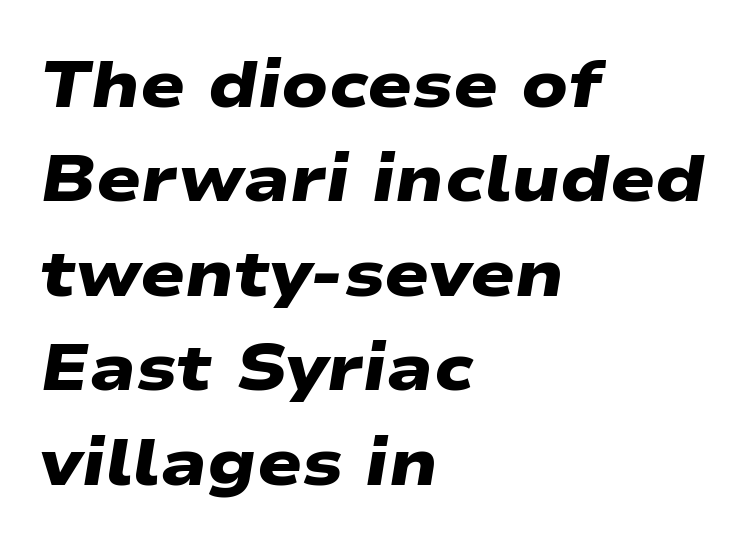
Q: Is the text bold? A: Yes.
Q: Is the typeface a serif or a sans-serif typeface? A: Sans-serif.
Q: Is the text underlined? A: No.
Q: How is the paragraph aligned? A: Left-aligned.
Q: Is the spacing between letters normal or unusually wide? A: Normal.
Q: Is the spacing between lines tight, normal or loose? A: Normal.
Q: Width (condensed, normal, or wide)? A: Wide.
Q: Stroke contrast? A: Low.
Q: x-height? A: Medium.
Q: Monospaced? A: No.
